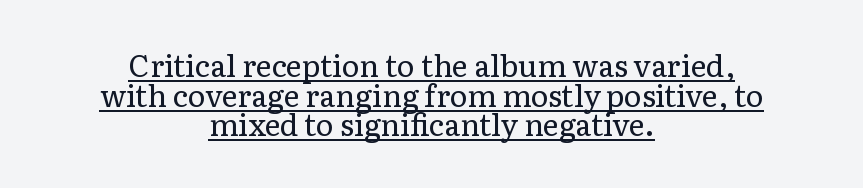
Reading down the block, each line starts at a different indent, mirrored at its end. Each new line begins almost immediately beneath the previous one. This is roman type, the default non-slanted kind. Each letter's strokes conclude with small projecting serifs. Like a heading marked for emphasis, these lines bear an underscore. Compared with a typical body face, this is equally light or lighter still.
